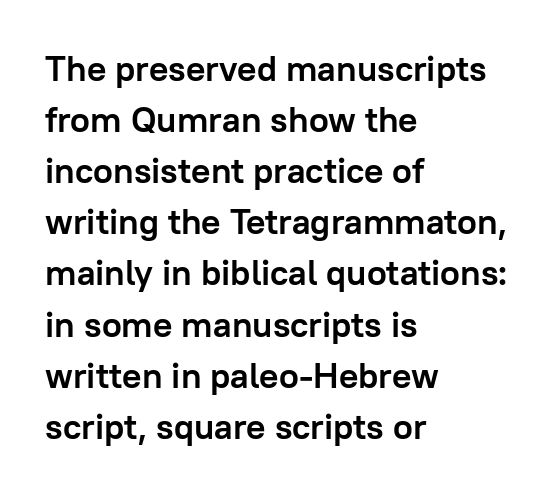
The image shows 36 px semibold sans-serif type, upright; set left-aligned, normal line spacing (1.42x), normal letter spacing, not underlined; low stroke contrast and a medium x-height.
